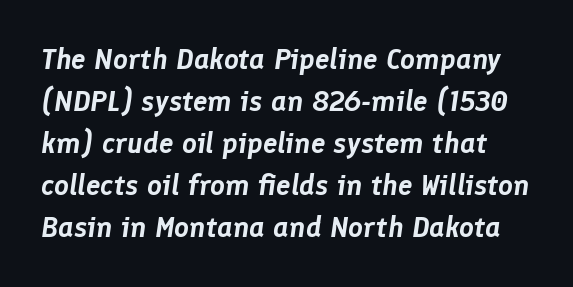
The image shows 29 px text type, italic (leaning right); set normal line spacing (1.45x), normal letter spacing, not underlined; low stroke contrast and a medium x-height.
